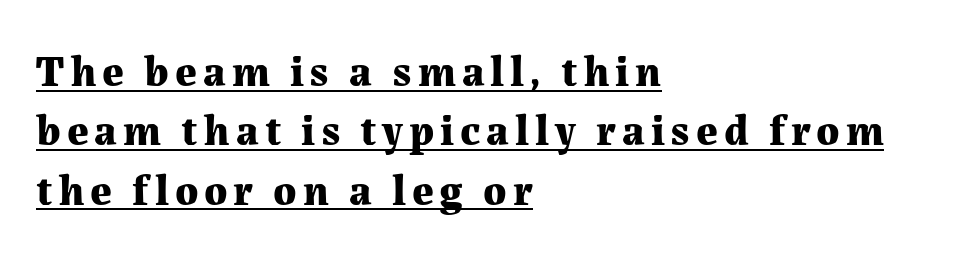
The image shows 43 px bold serif type, upright; set left-aligned, normal line spacing (1.38x), underlined; medium stroke contrast and a medium x-height.
